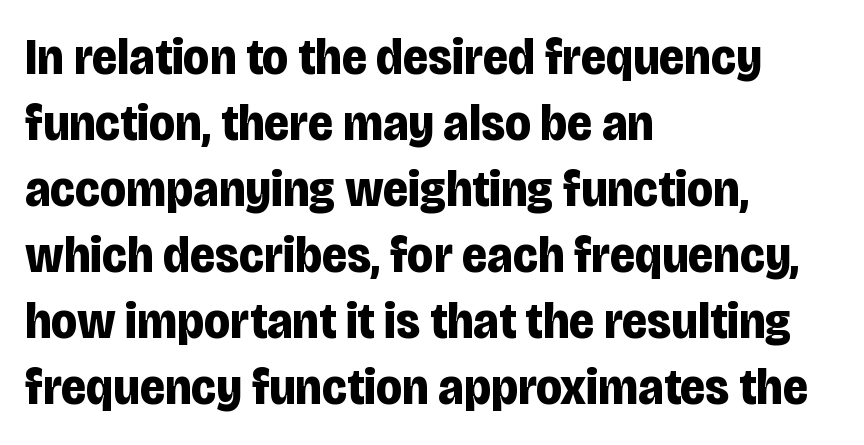
The image shows 52 px bold, condensed sans-serif type, upright; set left-aligned, normal line spacing (1.27x), normal letter spacing, not underlined; low stroke contrast and a large x-height.
